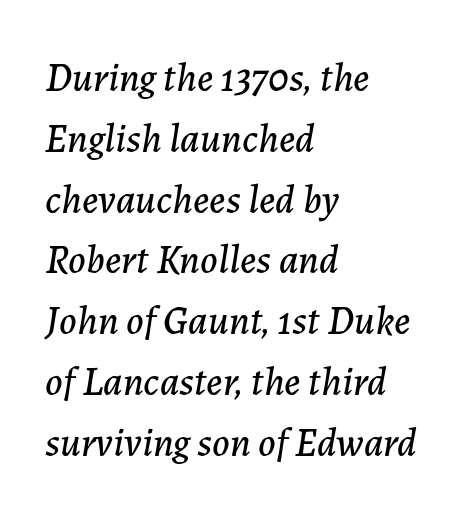
Q: Is the text italic (slanted)? A: Yes, it leans right by about 7 degrees.
Q: Is the text underlined? A: No.
Q: How is the paragraph aligned? A: Left-aligned.
Q: Is the spacing between letters normal or unusually wide? A: Normal.
Q: Is the spacing between lines tight, normal or loose? A: Normal.
Q: Width (condensed, normal, or wide)? A: Normal.
Q: Stroke contrast? A: Low.
Q: x-height? A: Medium.
Q: Monospaced? A: No.
